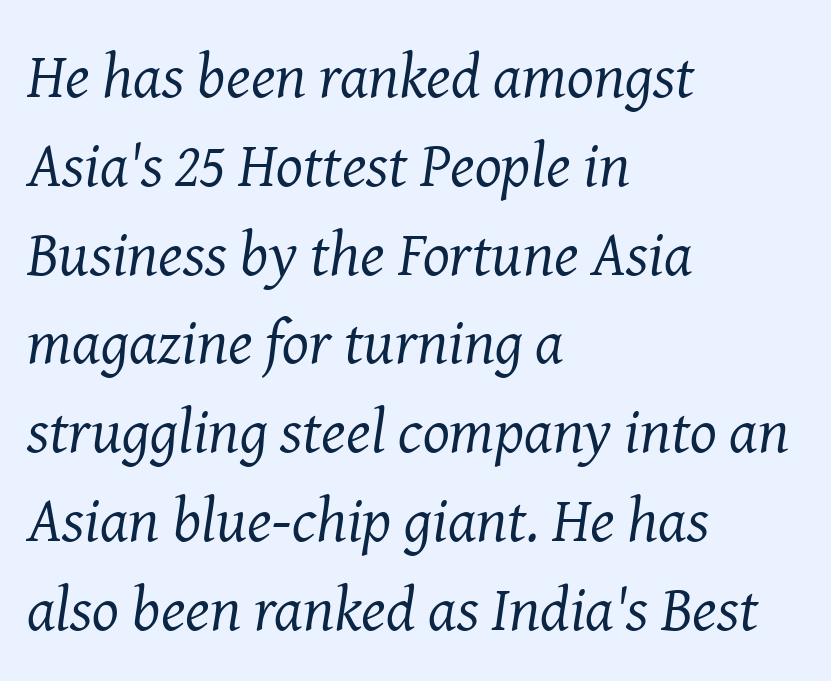
Q: Is the text bold? A: No.
Q: Is the text italic (slanted)? A: Yes, it leans right by about 8 degrees.
Q: Is the typeface a serif or a sans-serif typeface? A: Serif.
Q: Is the text underlined? A: No.
Q: How is the paragraph aligned? A: Left-aligned.
Q: Is the spacing between letters normal or unusually wide? A: Normal.
Q: Is the spacing between lines tight, normal or loose? A: Normal.
Q: Width (condensed, normal, or wide)? A: Normal.
Q: Stroke contrast? A: Medium.
Q: x-height? A: Medium.
Q: Monospaced? A: No.
